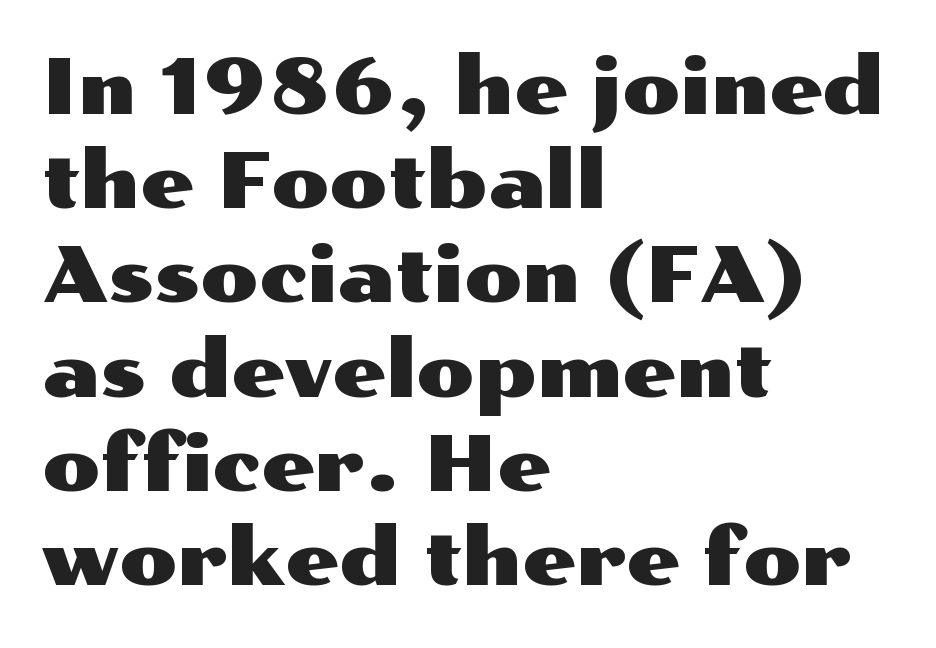
Q: Is the text italic (slanted)? A: No, it is upright.
Q: Is the typeface a serif or a sans-serif typeface? A: Sans-serif.
Q: Is the text underlined? A: No.
Q: How is the paragraph aligned? A: Left-aligned.
Q: Is the spacing between letters normal or unusually wide? A: Normal.
Q: Width (condensed, normal, or wide)? A: Wide.
Q: Stroke contrast? A: Medium.
Q: x-height? A: Medium.
Q: Monospaced? A: No.
